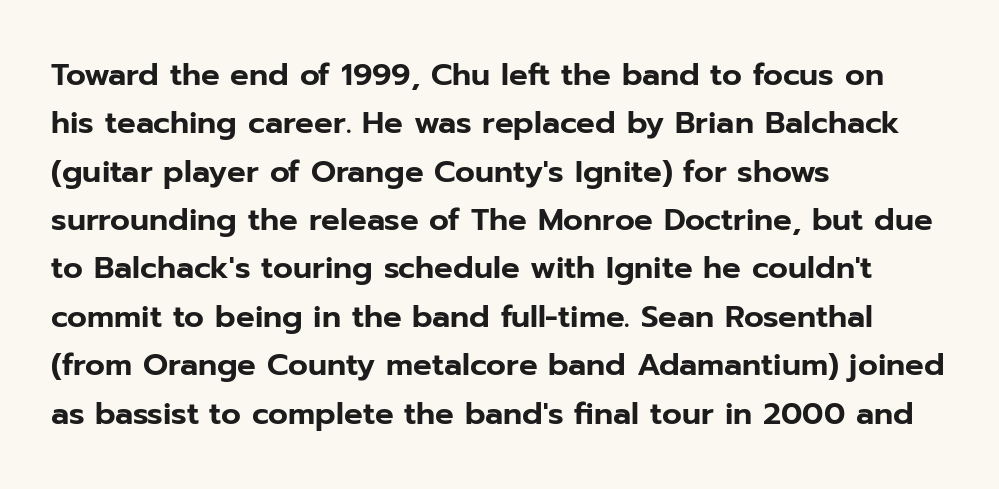
The image shows 31 px sans-serif type, upright; set left-aligned, normal line spacing (1.56x), normal letter spacing, not underlined; low stroke contrast and a medium x-height.
